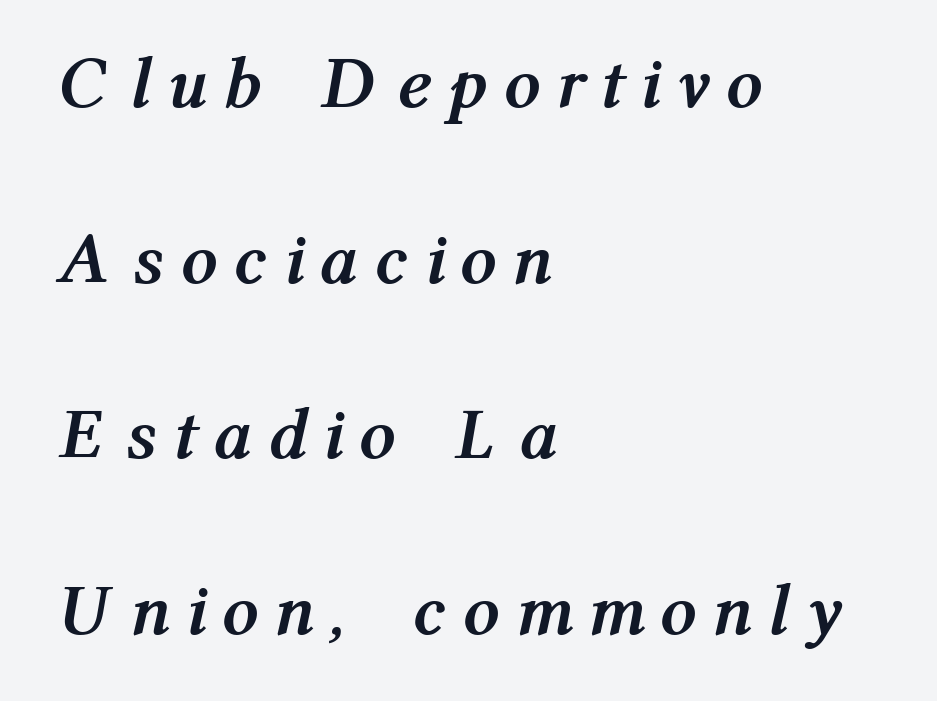
Q: Is the text bold? A: Yes.
Q: Is the text italic (slanted)? A: Yes, it leans right by about 12 degrees.
Q: Is the text underlined? A: No.
Q: How is the paragraph aligned? A: Left-aligned.
Q: Is the spacing between letters normal or unusually wide? A: Unusually wide.
Q: Is the spacing between lines tight, normal or loose? A: Loose.
Q: Width (condensed, normal, or wide)? A: Condensed.
Q: Stroke contrast? A: Medium.
Q: x-height? A: Medium.
Q: Monospaced? A: No.
